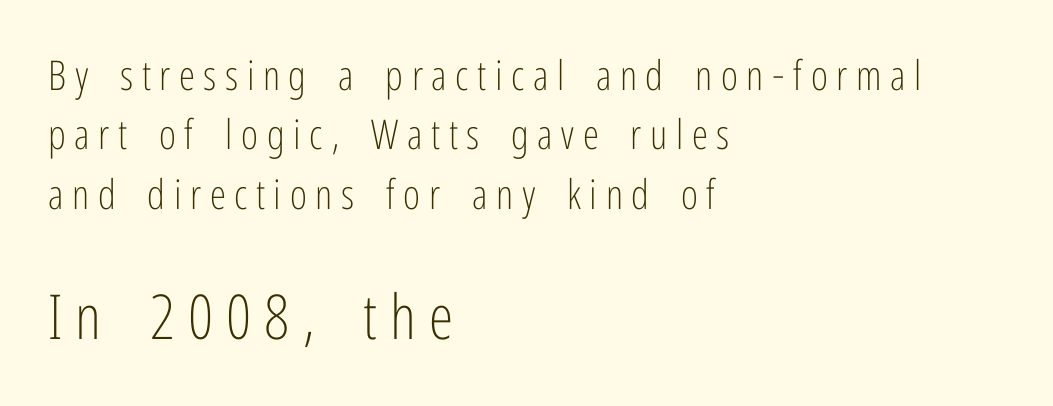
The image shows 62 px light, condensed sans-serif type, upright; set left-aligned, normal line spacing (1.45x), unusually wide letter spacing (+0.21 em), not underlined; the second (bottom) block is 1.51x larger; low stroke contrast and a medium x-height.
